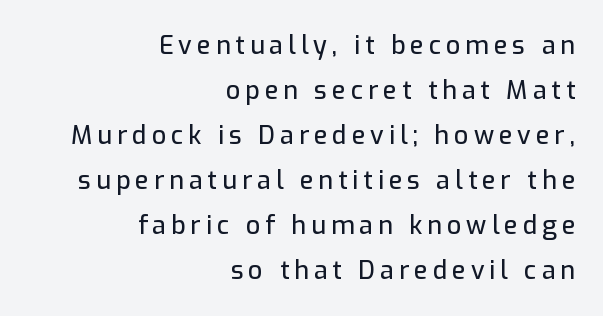
{"italic": "no", "underline": "no", "align": "right", "line_spacing_ratio": 1.8, "letter_spacing": "wide", "letter_spacing_em": 0.2, "glyph_px": 25}
